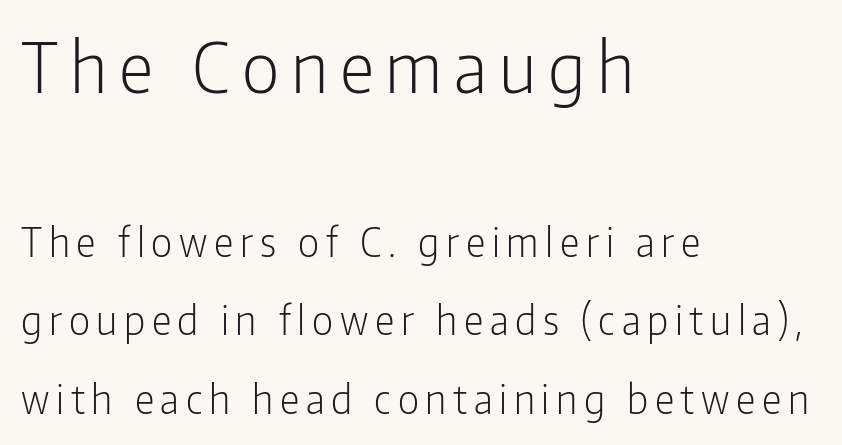
The image shows 69 px light, condensed sans-serif type, upright; set left-aligned, loose line spacing (2.02x), not underlined; the first (top) block is 1.77x larger; low stroke contrast and a medium x-height.
